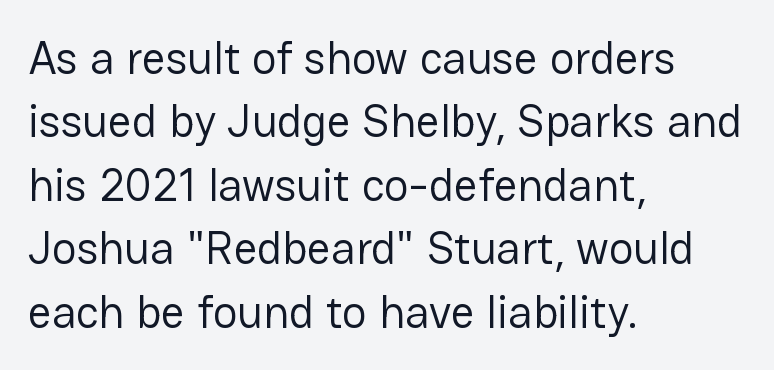
Each letter's strokes conclude bluntly, with no projecting serifs. Weight: regular or lighter. The foot of each line stays bare and open. Spacing verdict: proportional, widths tailored to each character. The lines in this sample share a left origin and differ only in where they stop.
